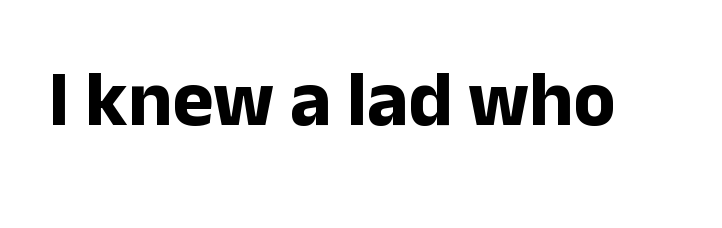
Q: Is the text bold? A: Yes.
Q: Is the text italic (slanted)? A: No, it is upright.
Q: Is the typeface a serif or a sans-serif typeface? A: Sans-serif.
Q: Is the text underlined? A: No.
Q: Is the spacing between letters normal or unusually wide? A: Normal.
Q: Width (condensed, normal, or wide)? A: Normal.
Q: Stroke contrast? A: Low.
Q: x-height? A: Medium.
Q: Monospaced? A: No.
